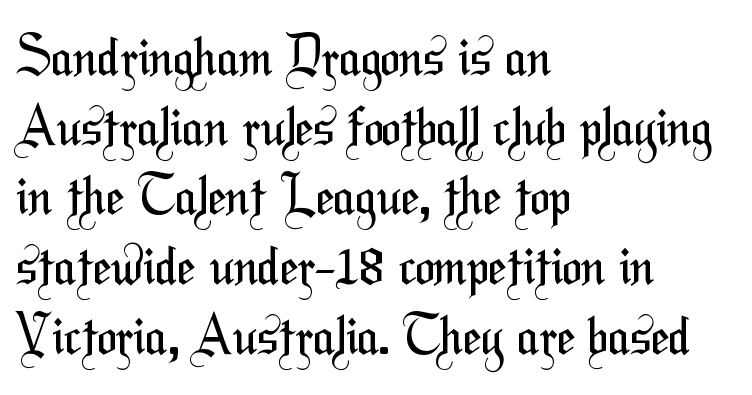
{"serif": "no", "bold": "no", "weight": "regular", "width": "condensed", "stroke_contrast": "medium", "x_height": "medium", "monospaced": "no", "underline": "no", "align": "left", "line_spacing": "normal", "line_spacing_ratio": 1.34, "letter_spacing": "normal", "letter_spacing_em": 0.0, "glyph_px": 52}
